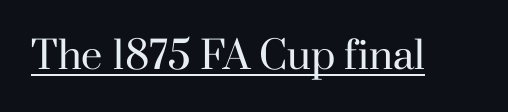
The image shows 38 px regular-weight serif type, upright; set normal letter spacing, underlined; high stroke contrast and a small x-height.
